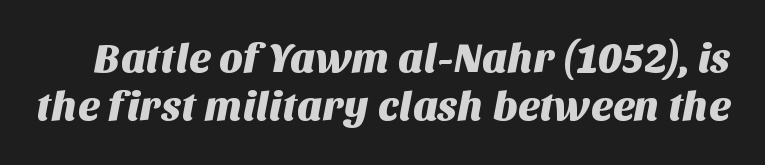
Plain, unruled lines of type. The rendering shows plain stroke endings on the letterforms — a sans-serif design. These lines keep a tight, regular rhythm from letter to letter. Character widths vary here, with narrow letters taking less room than wide ones.
